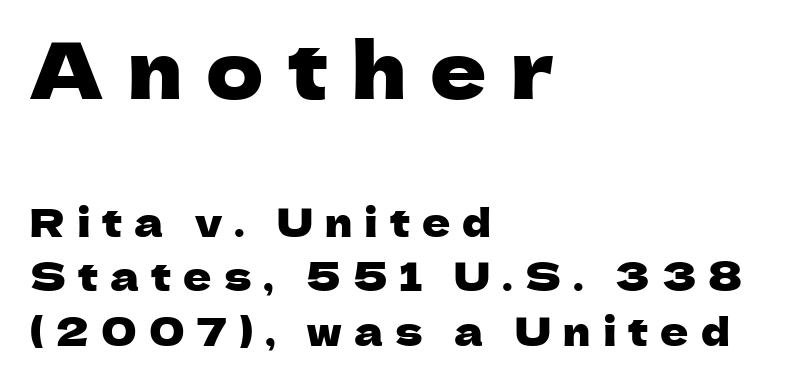
The image shows 78 px sans-serif type, upright; set left-aligned, normal line spacing (1.4x), unusually wide letter spacing (+0.31 em), not underlined; the first (top) block is 2.0x larger; low stroke contrast and a medium x-height.
